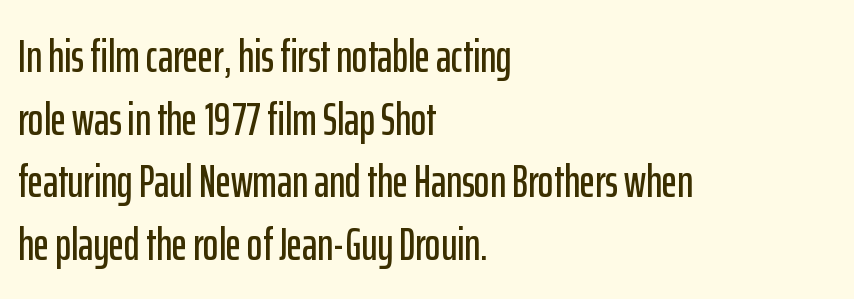
{"serif": "no", "italic": "no", "width": "condensed", "stroke_contrast": "low", "x_height": "medium", "monospaced": "no", "underline": "no", "align": "left", "line_spacing": "normal", "line_spacing_ratio": 1.33, "letter_spacing": "normal", "letter_spacing_em": 0.0, "glyph_px": 47}
